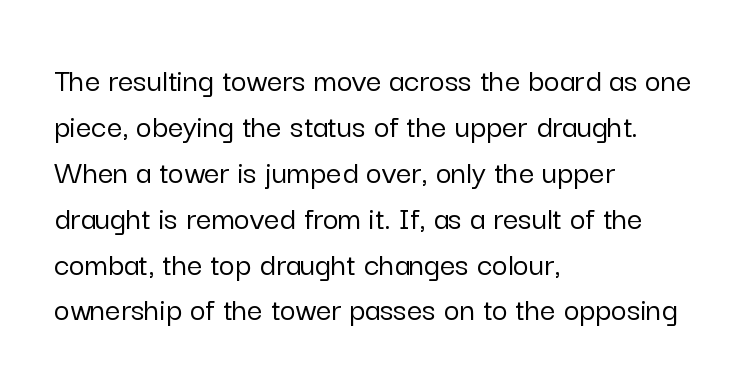
{"serif": "no", "italic": "no", "width": "normal", "stroke_contrast": "low", "x_height": "medium", "monospaced": "no", "underline": "no", "align": "left", "line_spacing": "normal", "line_spacing_ratio": 1.35, "letter_spacing": "normal", "letter_spacing_em": 0.0, "glyph_px": 34}
